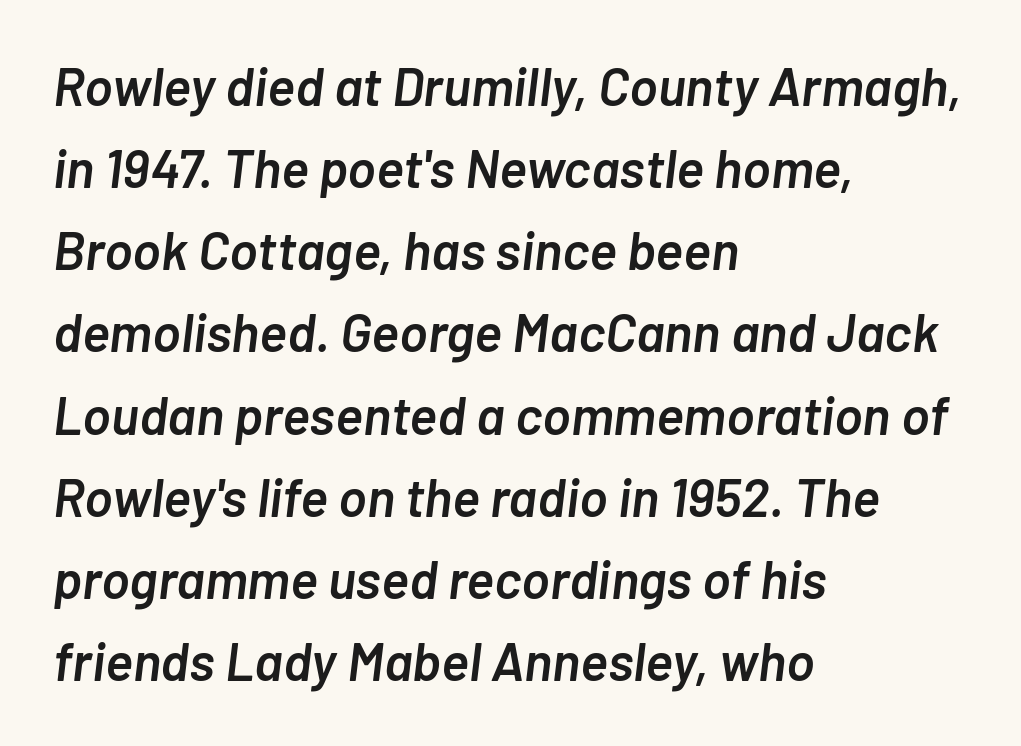
Q: Is the text bold? A: Semi-bold.
Q: Is the text italic (slanted)? A: Yes, it leans right by about 7 degrees.
Q: Is the text underlined? A: No.
Q: How is the paragraph aligned? A: Left-aligned.
Q: Is the spacing between letters normal or unusually wide? A: Normal.
Q: Is the spacing between lines tight, normal or loose? A: Normal.
Q: Width (condensed, normal, or wide)? A: Normal.
Q: Stroke contrast? A: Low.
Q: x-height? A: Medium.
Q: Monospaced? A: No.
